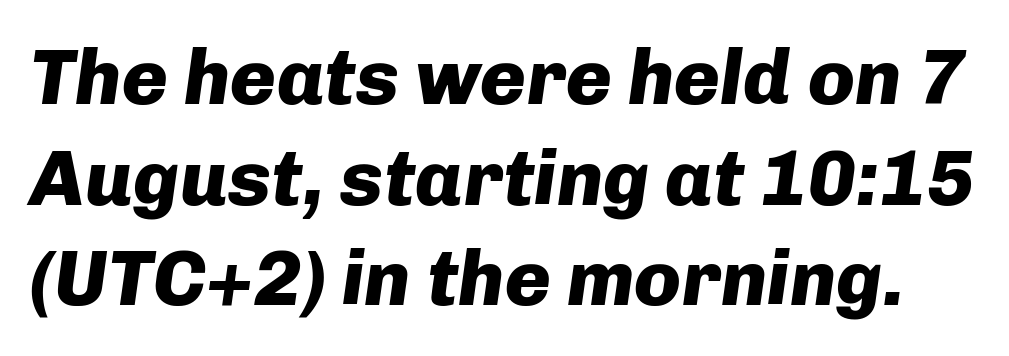
In terms of weight, the rendering is a true, heavy bold. You could call the tracking neutral — neither tight nor loose. This sample uses an oblique cut, with every glyph tilted off the vertical. These lines are rendered in a variable-pitch font.
